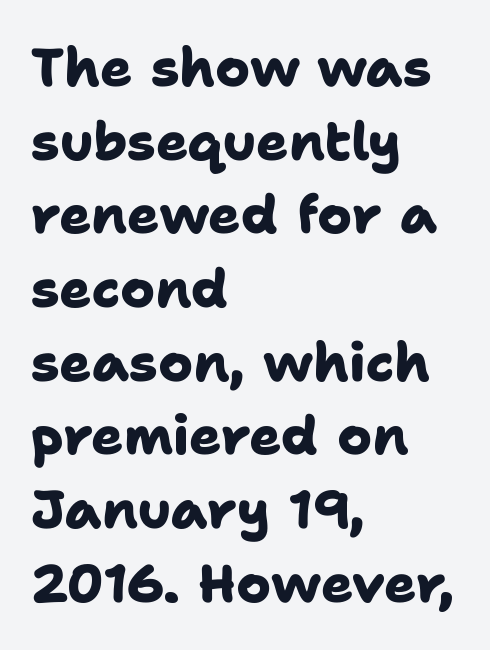
{"serif": "no", "bold": "yes", "weight": "heavy", "width": "normal", "stroke_contrast": "low", "x_height": "medium", "monospaced": "no", "underline": "no", "align": "left", "line_spacing": "normal", "line_spacing_ratio": 1.39, "letter_spacing": "normal", "letter_spacing_em": 0.0, "glyph_px": 53}
